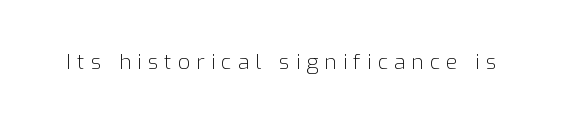
The image shows 21 px text type, upright; set unusually wide letter spacing (+0.29 em), not underlined.
